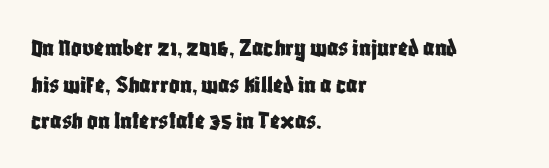
Here the glyphs are tracked normally, forming tight word shapes. Upright lettering throughout. Underline: absent. The lines are quadded left.
